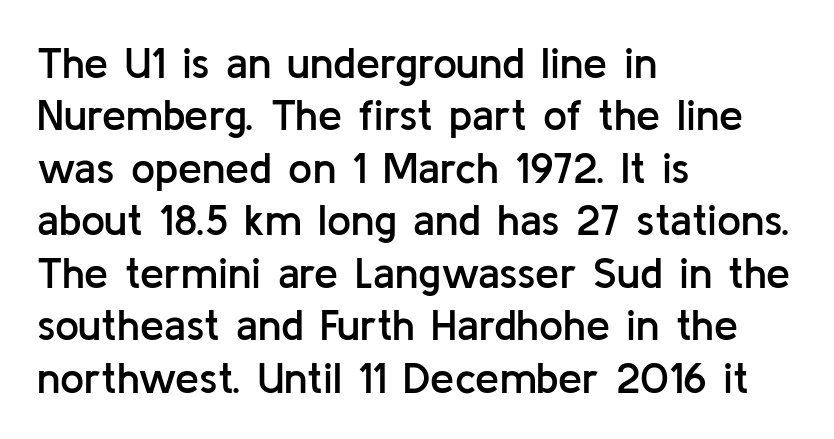
The image shows 43 px semibold sans-serif type, upright; set left-aligned, line spacing 1.22x, normal letter spacing, not underlined; low stroke contrast and a medium x-height.
